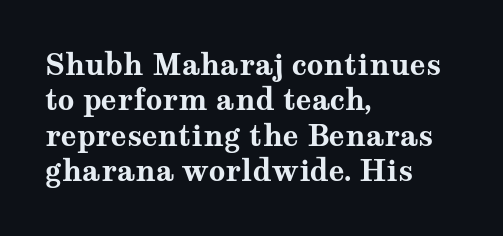
The image shows 29 px bold, wide serif type, upright; set left-aligned, line spacing 1.22x, normal letter spacing, not underlined; medium stroke contrast and a medium x-height.
